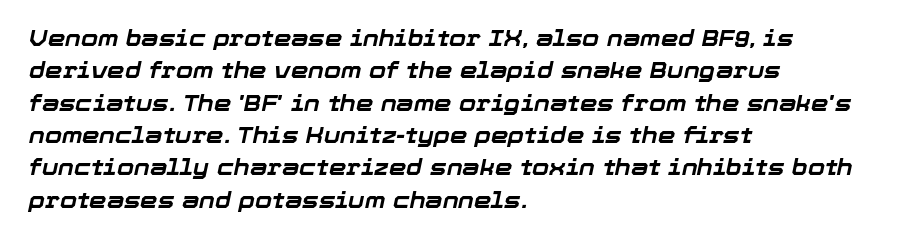
Q: Is the text bold? A: Yes.
Q: Is the text italic (slanted)? A: Yes, it leans right by about 12 degrees.
Q: Is the text underlined? A: No.
Q: How is the paragraph aligned? A: Left-aligned.
Q: Is the spacing between letters normal or unusually wide? A: Normal.
Q: Is the spacing between lines tight, normal or loose? A: Normal.
